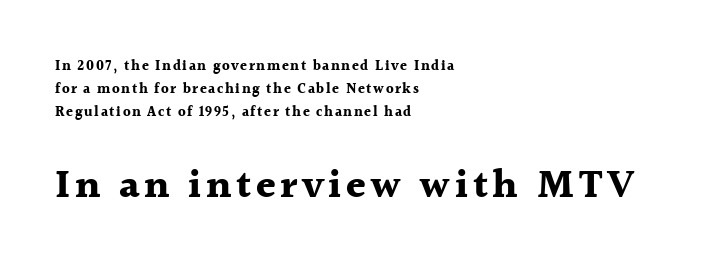
Serifs: yes, visible at the terminals of the letterforms. The block of text has a typical density, with ordinary space between rows. Line beginnings align vertically; line endings do not. Weight check: bold — yes, fully.
